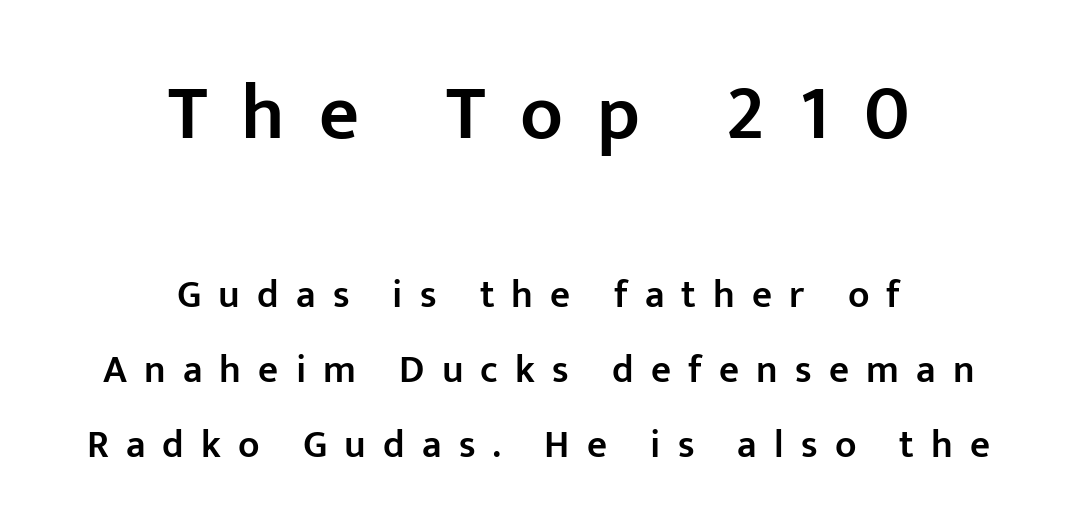
Q: Is the text bold? A: Semi-bold.
Q: Is the text italic (slanted)? A: No, it is upright.
Q: Is the typeface a serif or a sans-serif typeface? A: Sans-serif.
Q: Is the text underlined? A: No.
Q: How is the paragraph aligned? A: Centered.
Q: Is the spacing between letters normal or unusually wide? A: Unusually wide.
Q: Is the spacing between lines tight, normal or loose? A: Loose.
Q: Which block of text is set in a larger size, the first (top) or the second (bottom)? A: The first (top) one.
Q: Width (condensed, normal, or wide)? A: Normal.
Q: Stroke contrast? A: Low.
Q: x-height? A: Medium.
Q: Monospaced? A: No.
